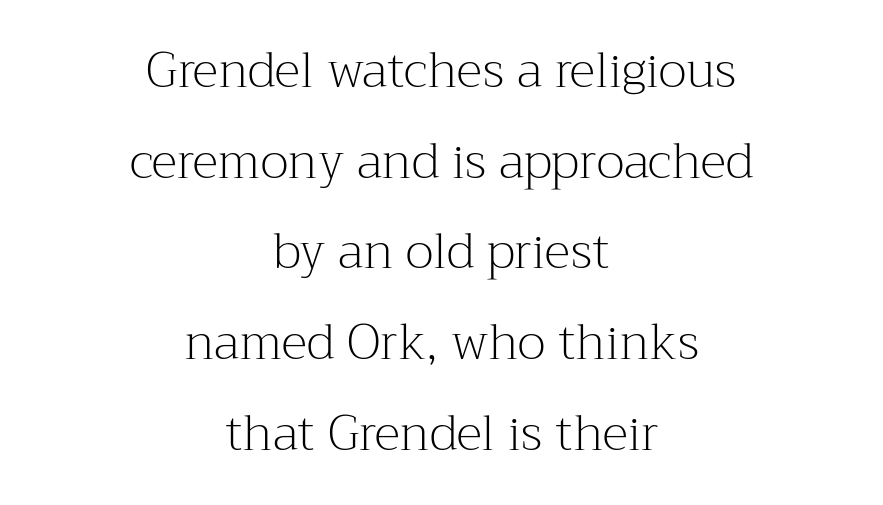
Horizontal alignment here is central, giving a formal, balanced look. Here the glyphs are tracked normally, forming tight word shapes. The words here are not underlined. The typesetting does not lean heavy: it is not bold.
